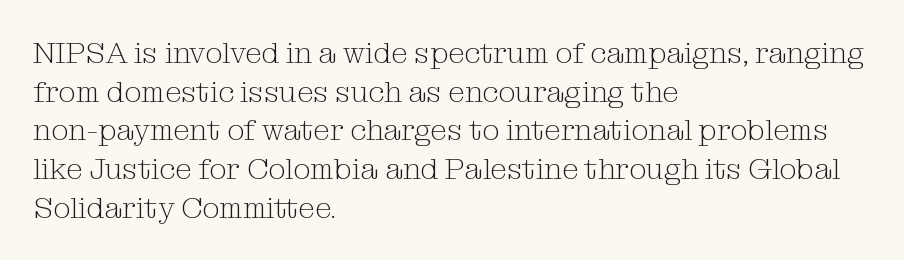
Q: Is the text bold? A: No.
Q: Is the text italic (slanted)? A: No, it is upright.
Q: Is the typeface a serif or a sans-serif typeface? A: Serif.
Q: Is the text underlined? A: No.
Q: How is the paragraph aligned? A: Left-aligned.
Q: Is the spacing between letters normal or unusually wide? A: Normal.
Q: Is the spacing between lines tight, normal or loose? A: Normal.
Q: Width (condensed, normal, or wide)? A: Normal.
Q: Stroke contrast? A: Medium.
Q: x-height? A: Medium.
Q: Monospaced? A: No.
